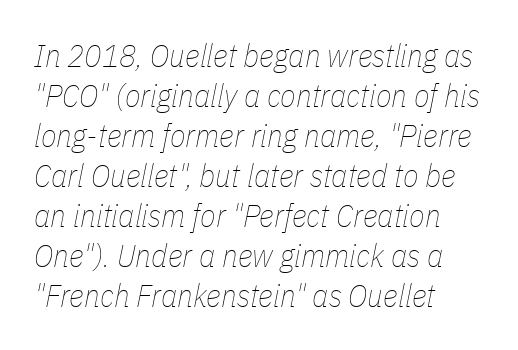
The image shows 32 px thin, condensed type, italic (leaning right); set left-aligned, normal line spacing (1.25x), normal letter spacing, not underlined; low stroke contrast and a medium x-height.
